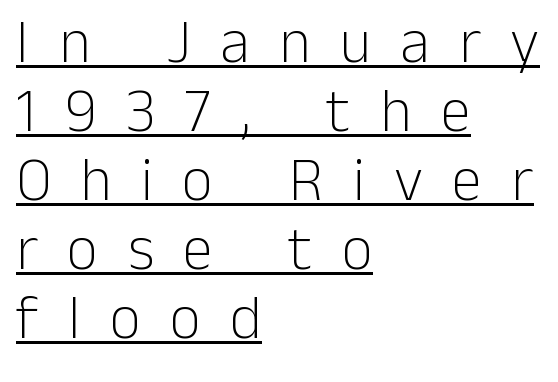
The image shows 61 px light sans-serif type, upright; set left-aligned, tight line spacing (1.13x), unusually wide letter spacing (+0.48 em), underlined; low stroke contrast and a medium x-height.
